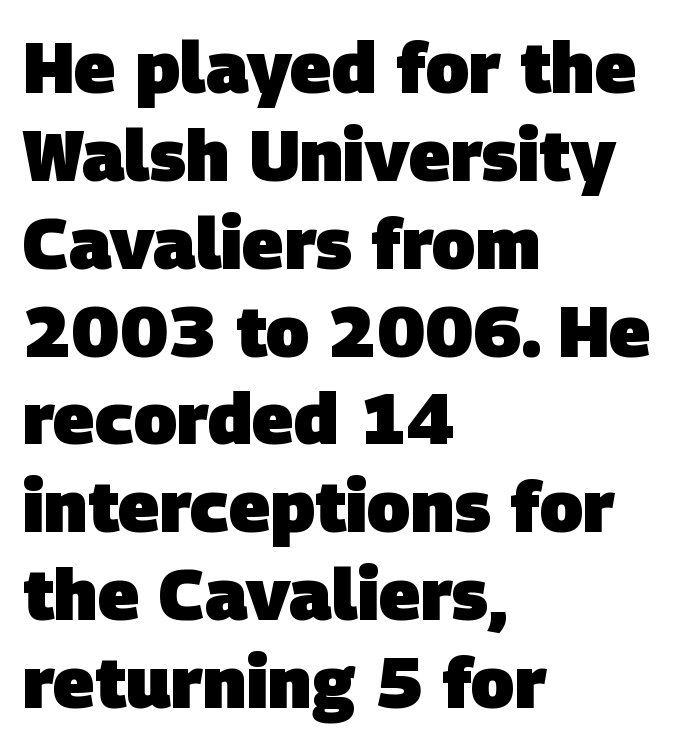
{"serif": "no", "bold": "yes", "weight": "heavy", "width": "normal", "stroke_contrast": "low", "x_height": "large", "monospaced": "no", "underline": "no", "align": "left", "line_spacing_ratio": 1.22, "letter_spacing": "normal", "letter_spacing_em": 0.0, "glyph_px": 72}
